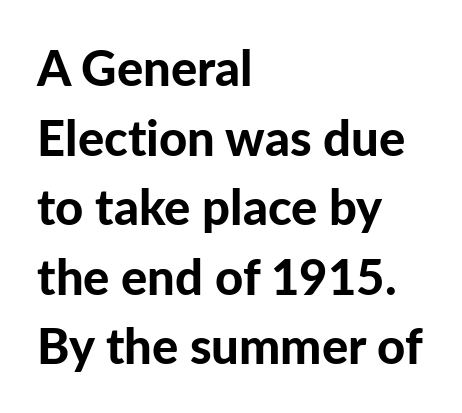
Q: Is the text bold? A: Yes.
Q: Is the text italic (slanted)? A: No, it is upright.
Q: Is the typeface a serif or a sans-serif typeface? A: Sans-serif.
Q: Is the text underlined? A: No.
Q: How is the paragraph aligned? A: Left-aligned.
Q: Is the spacing between letters normal or unusually wide? A: Normal.
Q: Is the spacing between lines tight, normal or loose? A: Normal.
Q: Width (condensed, normal, or wide)? A: Normal.
Q: Stroke contrast? A: Low.
Q: x-height? A: Medium.
Q: Monospaced? A: No.
